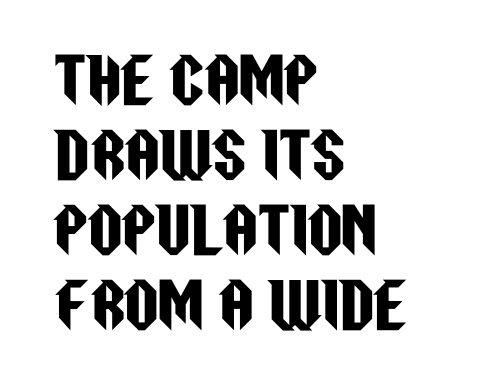
Q: Is the text italic (slanted)? A: No, it is upright.
Q: Is the typeface a serif or a sans-serif typeface? A: Sans-serif.
Q: Is the text underlined? A: No.
Q: How is the paragraph aligned? A: Left-aligned.
Q: Is the spacing between letters normal or unusually wide? A: Normal.
Q: Is the spacing between lines tight, normal or loose? A: Normal.
Q: Width (condensed, normal, or wide)? A: Condensed.
Q: Stroke contrast? A: Low.
Q: x-height? A: Large.
Q: Monospaced? A: No.
